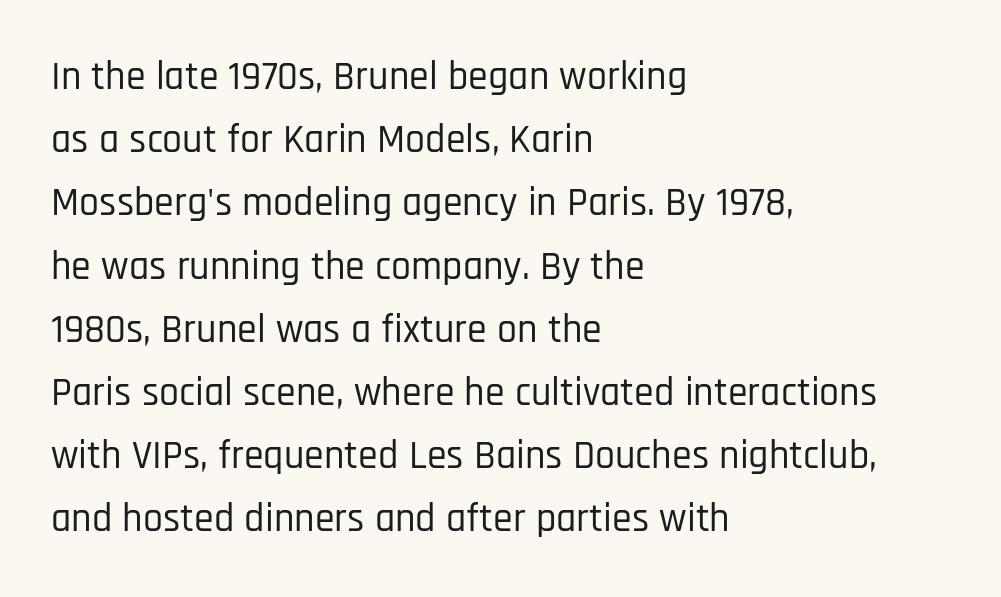
Q: Is the text italic (slanted)? A: No, it is upright.
Q: Is the typeface a serif or a sans-serif typeface? A: Sans-serif.
Q: Is the text underlined? A: No.
Q: How is the paragraph aligned? A: Left-aligned.
Q: Is the spacing between letters normal or unusually wide? A: Normal.
Q: Is the spacing between lines tight, normal or loose? A: Normal.
Q: Width (condensed, normal, or wide)? A: Condensed.
Q: Stroke contrast? A: Low.
Q: x-height? A: Large.
Q: Monospaced? A: No.
